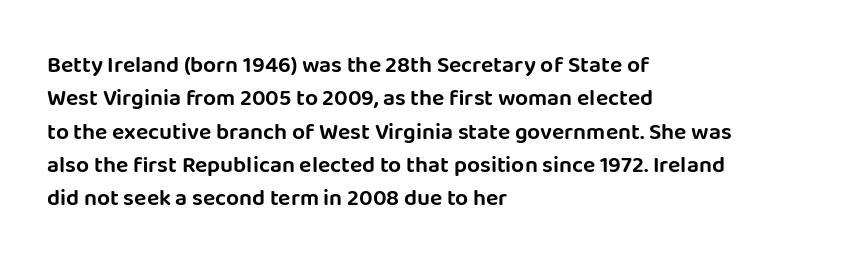
The rendering uses a moderate line-height, typical for paragraphs. These lines were composed using upright roman letters. The gaps between neighbouring characters are ordinary and unremarkable. Has an underline been added? It has not. Line starts are locked; line ends wander.
